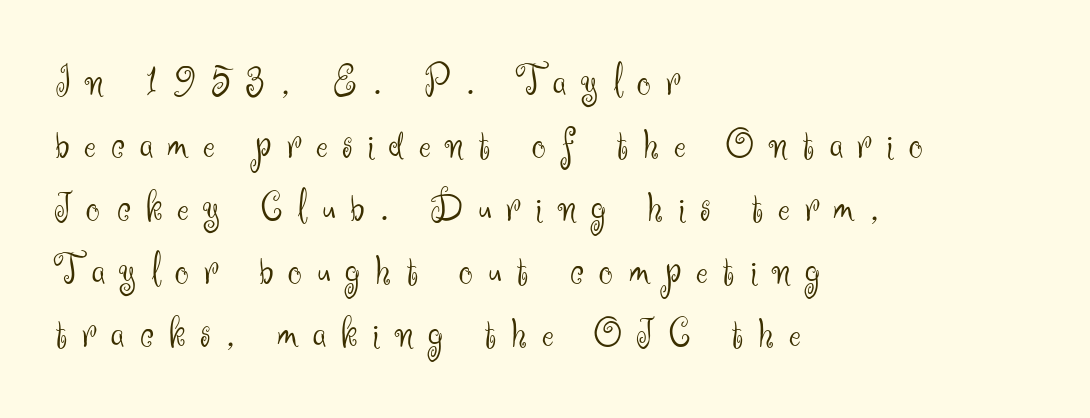
{"serif": "no", "italic": "no", "bold": "no", "weight": "light", "width": "normal", "stroke_contrast": "medium", "x_height": "small", "monospaced": "no", "underline": "no", "align": "left", "line_spacing": "normal", "line_spacing_ratio": 1.43, "letter_spacing": "wide", "letter_spacing_em": 0.34, "glyph_px": 44}
